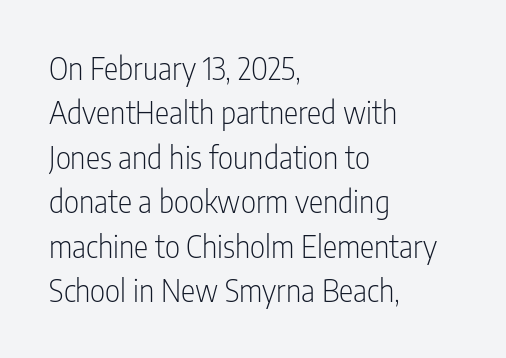
The image shows 30 px light, condensed sans-serif type, upright; set left-aligned, normal line spacing (1.48x), normal letter spacing, not underlined; low stroke contrast and a medium x-height.
